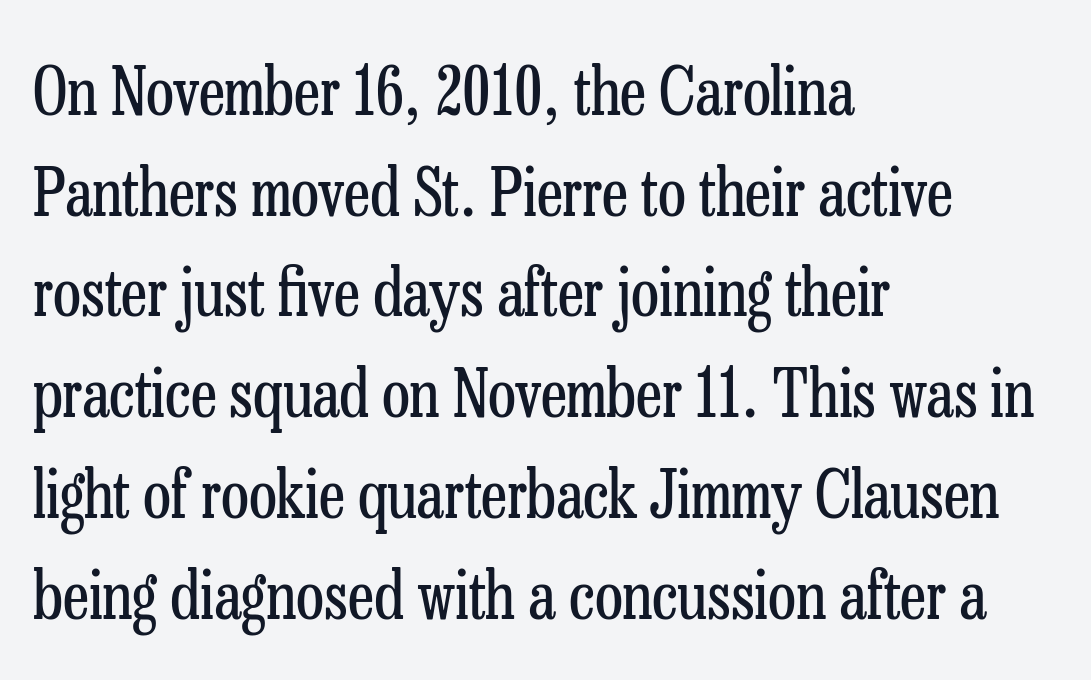
Q: Is the text bold? A: No.
Q: Is the text italic (slanted)? A: No, it is upright.
Q: Is the typeface a serif or a sans-serif typeface? A: Serif.
Q: Is the text underlined? A: No.
Q: How is the paragraph aligned? A: Left-aligned.
Q: Is the spacing between letters normal or unusually wide? A: Normal.
Q: Is the spacing between lines tight, normal or loose? A: Normal.
Q: Width (condensed, normal, or wide)? A: Condensed.
Q: Stroke contrast? A: Low.
Q: x-height? A: Medium.
Q: Monospaced? A: No.
